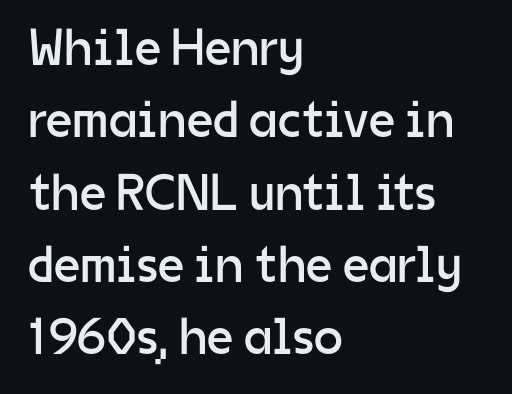
Q: Is the text bold? A: No.
Q: Is the text italic (slanted)? A: No, it is upright.
Q: Is the typeface a serif or a sans-serif typeface? A: Sans-serif.
Q: Is the text underlined? A: No.
Q: How is the paragraph aligned? A: Left-aligned.
Q: Is the spacing between letters normal or unusually wide? A: Normal.
Q: Is the spacing between lines tight, normal or loose? A: Normal.
Q: Width (condensed, normal, or wide)? A: Normal.
Q: Stroke contrast? A: Low.
Q: x-height? A: Medium.
Q: Monospaced? A: No.
